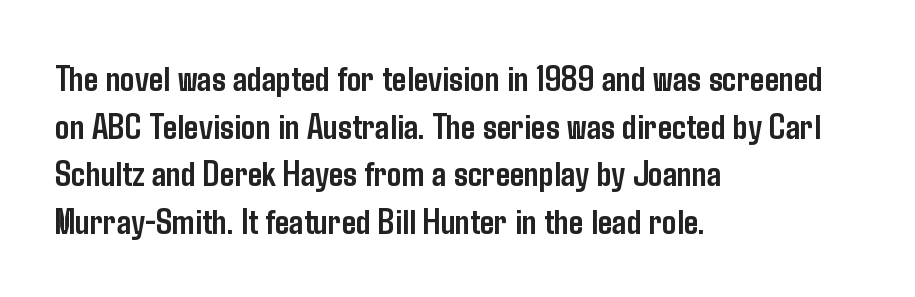
The setting favours the left margin, as ordinary paragraphs usually do. Nobody touched the tracking dial on this one. Style check: upright. Does the leading feel generous? No, just average.
